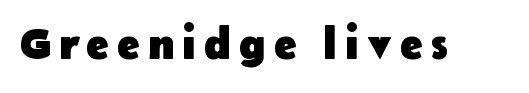
Nobody drew a line under any word here. Think of a printed novel: that variable character pitch is what you see here. Chunky letters — that's bold for sure. Unlike italic type, these characters show no tilt at all. The designer went with a sans here, leaving each stem footless.
